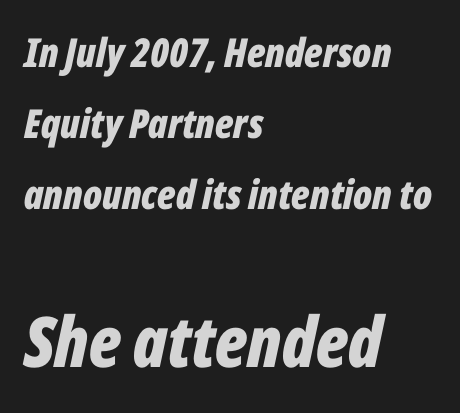
Is this a fixed-width face? No — the glyphs have proportional, varying widths. Typesetter's note: full bold, strokes at maximum text heaviness. The rendering keeps characters at their native spacing. The composition opens small and finishes big. A classic flush-left, rag-right setting is used for this passage. When letters slant like this, we call the style italic.
